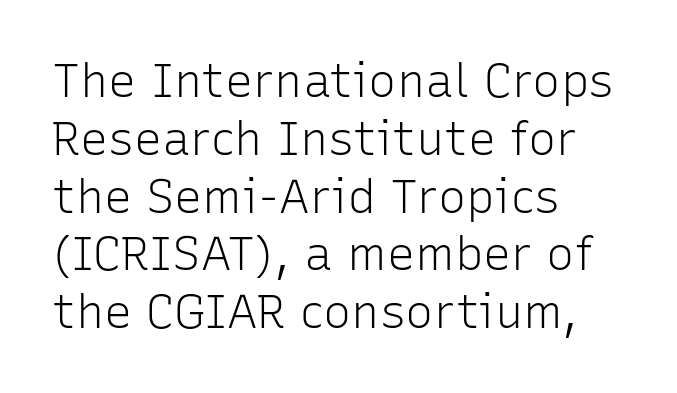
Q: Is the text bold? A: No.
Q: Is the text italic (slanted)? A: No, it is upright.
Q: Is the typeface a serif or a sans-serif typeface? A: Sans-serif.
Q: Is the text underlined? A: No.
Q: How is the paragraph aligned? A: Left-aligned.
Q: Is the spacing between letters normal or unusually wide? A: Normal.
Q: Width (condensed, normal, or wide)? A: Normal.
Q: Stroke contrast? A: Low.
Q: x-height? A: Medium.
Q: Monospaced? A: No.
